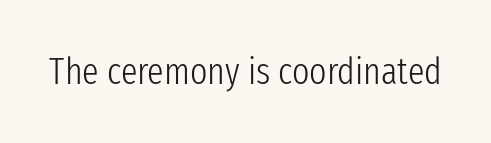
Nobody touched the tracking dial on this one. Tall strokes in this sample are plumb rather than angled. Each letter's strokes conclude bluntly, with no projecting serifs. Varying glyph widths throughout — classic text-font behaviour.
